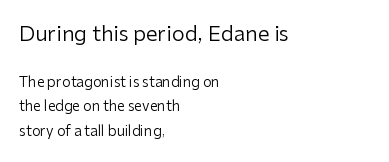
{"italic": "no", "bold": "no", "underline": "no", "align": "left", "line_spacing_ratio": 1.73, "letter_spacing": "normal", "letter_spacing_em": 0.0, "larger_block": "first", "size_ratio": 1.5, "glyph_px": 21}
